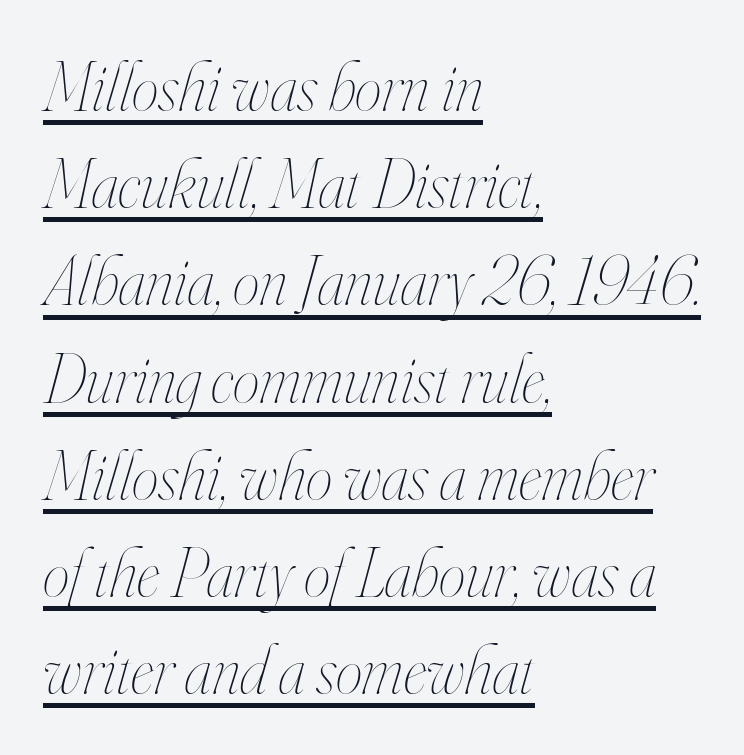
{"italic": "yes", "lean": "right", "slant_degrees": 16, "bold": "no", "weight": "thin", "width": "condensed", "stroke_contrast": "high", "x_height": "small", "monospaced": "no", "underline": "yes", "align": "left", "line_spacing": "normal", "line_spacing_ratio": 1.43, "letter_spacing": "normal", "letter_spacing_em": 0.0, "glyph_px": 68}
